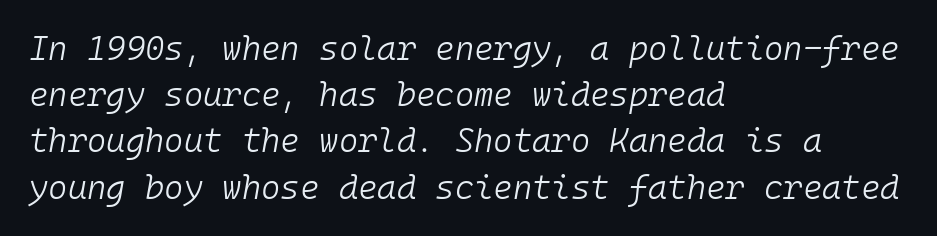
Q: Is the text bold? A: No.
Q: Is the text italic (slanted)? A: Yes, it leans right by about 10 degrees.
Q: Is the text underlined? A: No.
Q: How is the paragraph aligned? A: Left-aligned.
Q: Is the spacing between letters normal or unusually wide? A: Normal.
Q: Is the spacing between lines tight, normal or loose? A: Normal.
Q: Width (condensed, normal, or wide)? A: Normal.
Q: Stroke contrast? A: Low.
Q: x-height? A: Medium.
Q: Monospaced? A: Yes.
